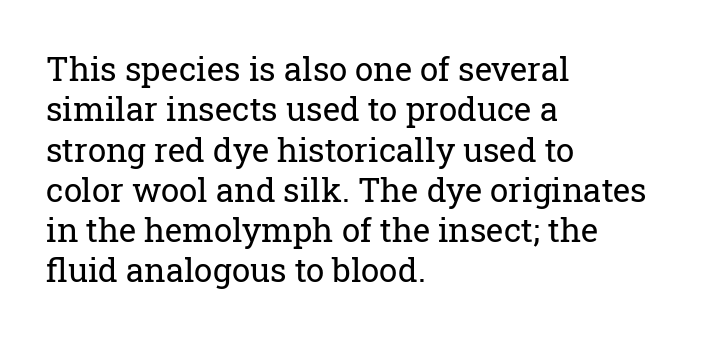
Q: Is the text bold? A: No.
Q: Is the text italic (slanted)? A: No, it is upright.
Q: Is the typeface a serif or a sans-serif typeface? A: Serif.
Q: Is the text underlined? A: No.
Q: How is the paragraph aligned? A: Left-aligned.
Q: Is the spacing between letters normal or unusually wide? A: Normal.
Q: Width (condensed, normal, or wide)? A: Normal.
Q: Stroke contrast? A: Low.
Q: x-height? A: Medium.
Q: Monospaced? A: No.
